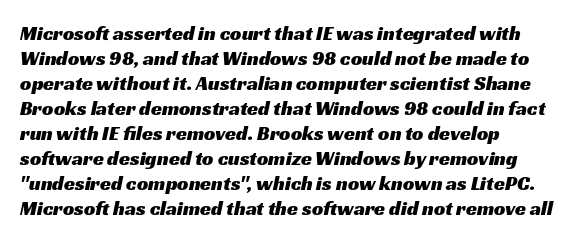
Words float on clear page, feet unadorned. Leftover space on each line is placed entirely after the last word. Short note: letters normally spaced. A normal amount of white space separates one row of letters from the next.
